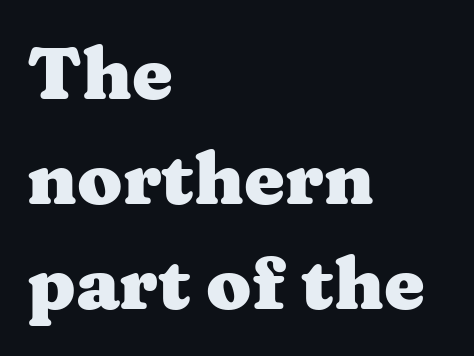
Is there much room between lines? A standard amount, neither cramped nor airy. I'd call this a serif setting — the letters wear small feet. Between one letter and the next there's only the usual sliver of space. This rendering uses left alignment, leaving the right contour irregular.
